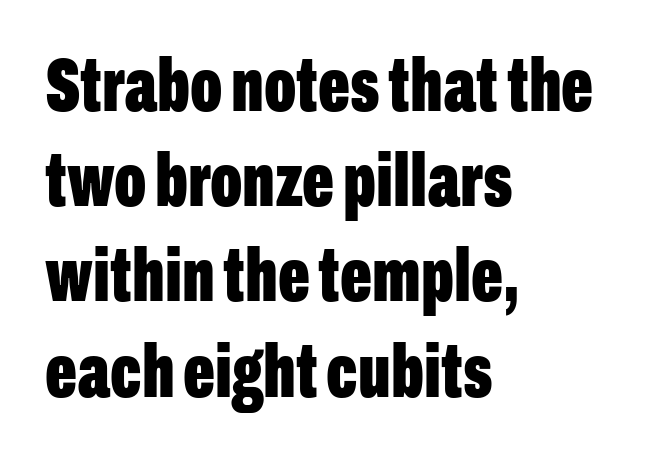
{"serif": "no", "italic": "no", "bold": "yes", "weight": "bold", "width": "condensed", "stroke_contrast": "low", "x_height": "medium", "monospaced": "no", "underline": "no", "align": "left", "line_spacing": "normal", "line_spacing_ratio": 1.27, "letter_spacing": "normal", "letter_spacing_em": 0.0, "glyph_px": 75}
